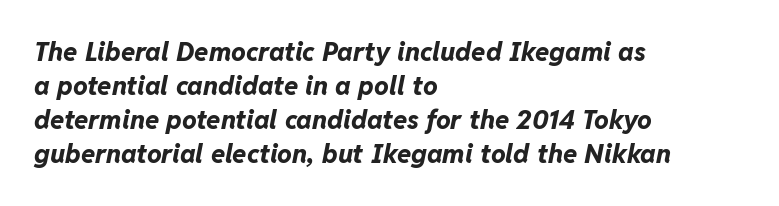
Q: Is the text bold? A: Yes.
Q: Is the text italic (slanted)? A: Yes, it leans right by about 11 degrees.
Q: Is the text underlined? A: No.
Q: How is the paragraph aligned? A: Left-aligned.
Q: Is the spacing between letters normal or unusually wide? A: Normal.
Q: Is the spacing between lines tight, normal or loose? A: Normal.
